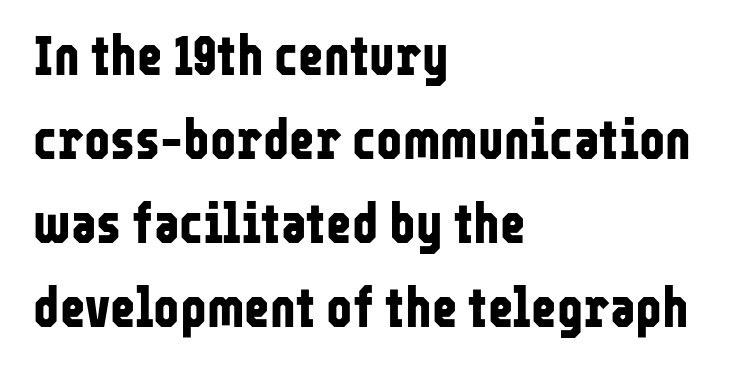
Q: Is the text bold? A: Yes.
Q: Is the text italic (slanted)? A: No, it is upright.
Q: Is the typeface a serif or a sans-serif typeface? A: Sans-serif.
Q: Is the text underlined? A: No.
Q: How is the paragraph aligned? A: Left-aligned.
Q: Is the spacing between letters normal or unusually wide? A: Normal.
Q: Is the spacing between lines tight, normal or loose? A: Normal.
Q: Width (condensed, normal, or wide)? A: Condensed.
Q: Stroke contrast? A: Low.
Q: x-height? A: Medium.
Q: Monospaced? A: No.
